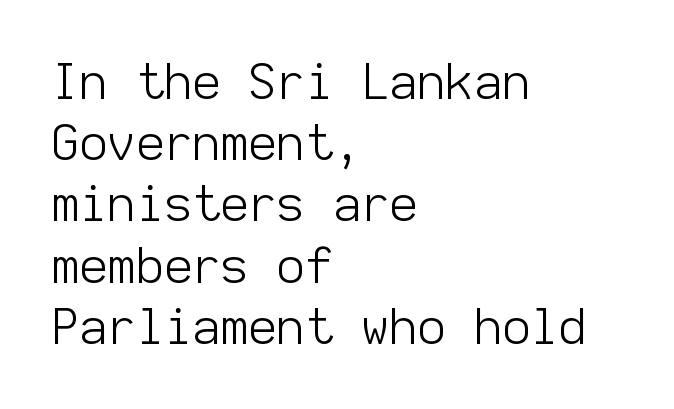
Q: Is the text bold? A: No.
Q: Is the text italic (slanted)? A: No, it is upright.
Q: Is the typeface a serif or a sans-serif typeface? A: Sans-serif.
Q: Is the text underlined? A: No.
Q: How is the paragraph aligned? A: Left-aligned.
Q: Is the spacing between letters normal or unusually wide? A: Normal.
Q: Is the spacing between lines tight, normal or loose? A: Normal.
Q: Width (condensed, normal, or wide)? A: Normal.
Q: Stroke contrast? A: Low.
Q: x-height? A: Medium.
Q: Monospaced? A: Yes.
